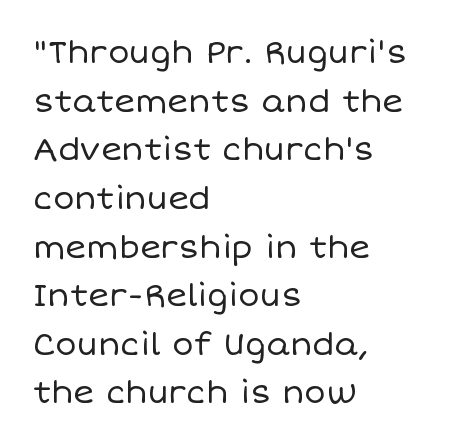
Q: Is the text bold? A: No.
Q: Is the text italic (slanted)? A: No, it is upright.
Q: Is the text underlined? A: No.
Q: How is the paragraph aligned? A: Left-aligned.
Q: Is the spacing between letters normal or unusually wide? A: Normal.
Q: Is the spacing between lines tight, normal or loose? A: Normal.
Q: Width (condensed, normal, or wide)? A: Normal.
Q: Stroke contrast? A: Low.
Q: x-height? A: Large.
Q: Monospaced? A: No.
